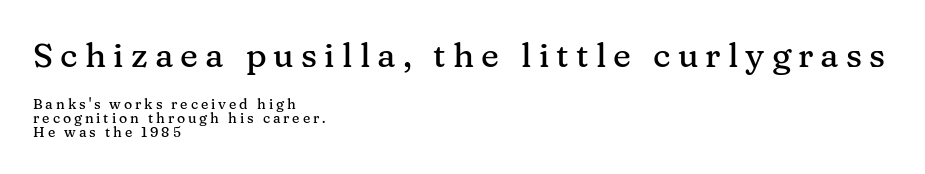
Q: Is the text italic (slanted)? A: No, it is upright.
Q: Is the typeface a serif or a sans-serif typeface? A: Serif.
Q: Is the text underlined? A: No.
Q: How is the paragraph aligned? A: Left-aligned.
Q: Is the spacing between letters normal or unusually wide? A: Unusually wide.
Q: Is the spacing between lines tight, normal or loose? A: Tight.
Q: Which block of text is set in a larger size, the first (top) or the second (bottom)? A: The first (top) one.
Q: Width (condensed, normal, or wide)? A: Normal.
Q: Stroke contrast? A: Medium.
Q: x-height? A: Medium.
Q: Monospaced? A: No.
